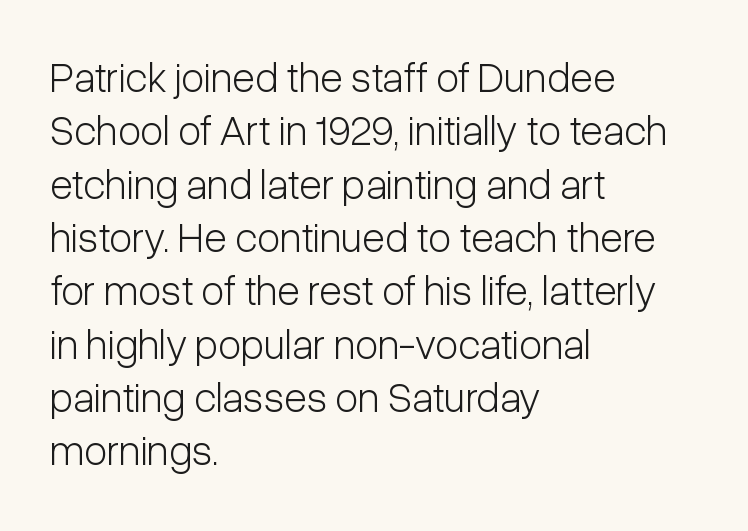
The image shows 42 px light, condensed sans-serif type, upright; set left-aligned, normal line spacing (1.27x), normal letter spacing, not underlined; low stroke contrast and a medium x-height.
